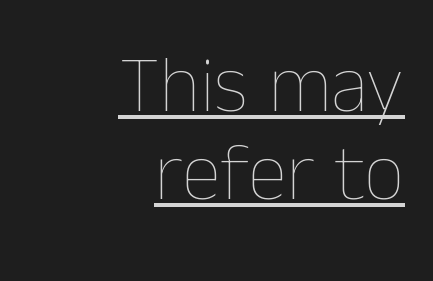
The image shows 80 px thin type, upright; set right-aligned, tight line spacing (1.1x), normal letter spacing, underlined; low stroke contrast and a medium x-height.
